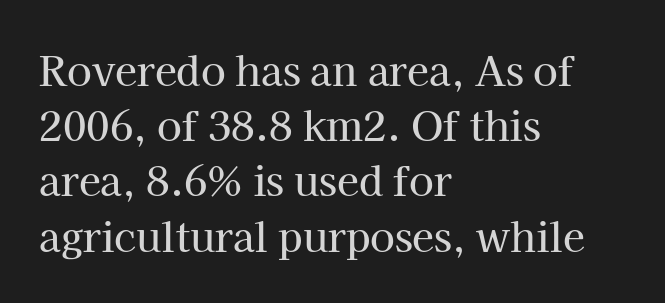
If you measured baseline to baseline, you'd find a middling distance. Letter spacing: default. Compared with a centered layout, this one pins lines to the left instead. Has an underline been added? It has not. This is roman type, the default non-slanted kind. Observe the serifs anchoring each vertical stroke in this sample.
